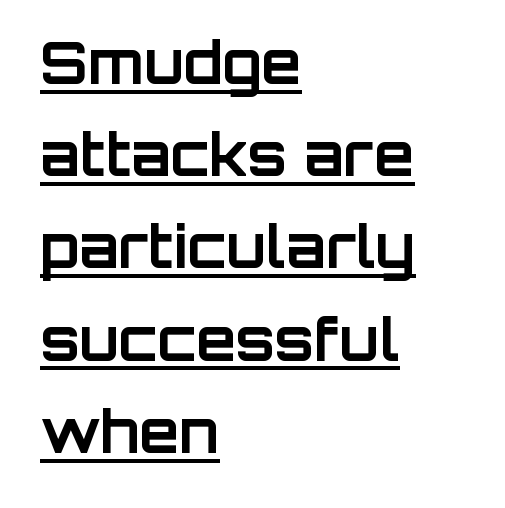
{"serif": "no", "italic": "no", "bold": "yes", "weight": "bold", "width": "normal", "stroke_contrast": "low", "x_height": "large", "monospaced": "no", "underline": "yes", "align": "left", "line_spacing": "normal", "line_spacing_ratio": 1.59, "letter_spacing": "normal", "letter_spacing_em": 0.0, "glyph_px": 58}
